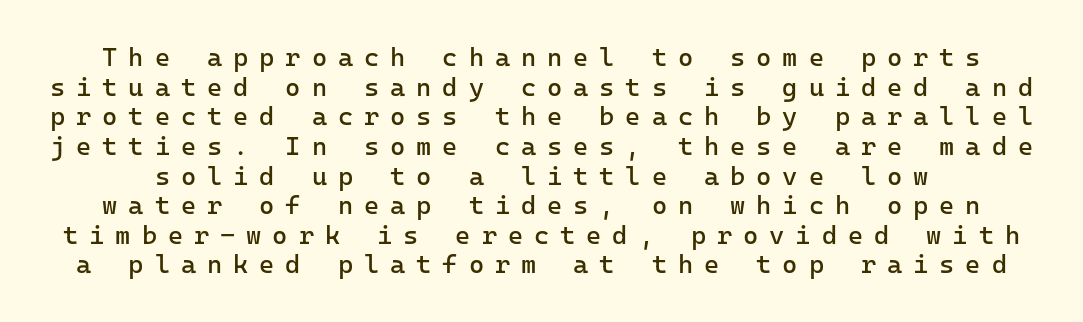
Q: Is the text bold? A: No.
Q: Is the text italic (slanted)? A: No, it is upright.
Q: Is the text underlined? A: No.
Q: Is the spacing between letters normal or unusually wide? A: Unusually wide.
Q: Is the spacing between lines tight, normal or loose? A: Tight.
